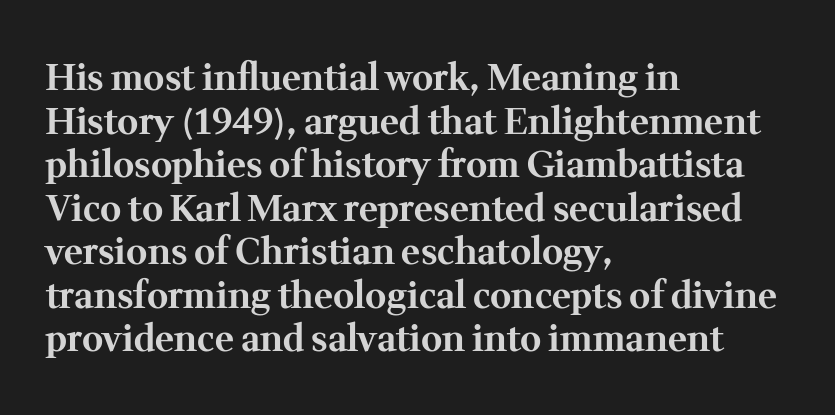
{"serif": "yes", "italic": "no", "bold": "yes", "weight": "bold", "width": "normal", "stroke_contrast": "medium", "x_height": "medium", "monospaced": "no", "underline": "no", "align": "left", "line_spacing_ratio": 1.21, "letter_spacing": "normal", "letter_spacing_em": 0.0, "glyph_px": 36}
